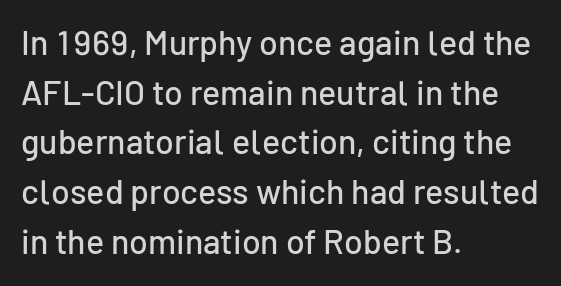
{"serif": "no", "italic": "no", "width": "normal", "stroke_contrast": "low", "x_height": "medium", "monospaced": "no", "underline": "no", "align": "left", "line_spacing": "normal", "line_spacing_ratio": 1.46, "letter_spacing": "normal", "letter_spacing_em": 0.0, "glyph_px": 34}
